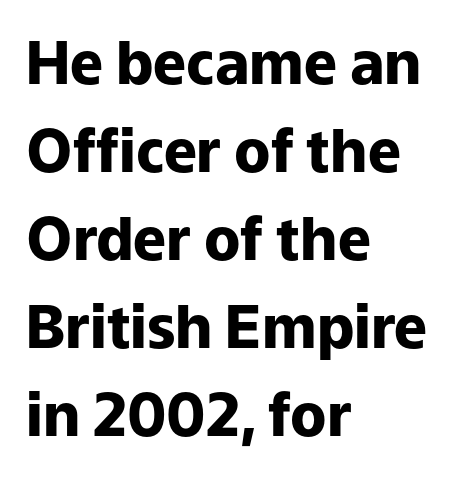
Q: Is the text bold? A: Yes.
Q: Is the text italic (slanted)? A: No, it is upright.
Q: Is the typeface a serif or a sans-serif typeface? A: Sans-serif.
Q: Is the text underlined? A: No.
Q: How is the paragraph aligned? A: Left-aligned.
Q: Is the spacing between letters normal or unusually wide? A: Normal.
Q: Is the spacing between lines tight, normal or loose? A: Normal.
Q: Width (condensed, normal, or wide)? A: Normal.
Q: Stroke contrast? A: Low.
Q: x-height? A: Medium.
Q: Monospaced? A: No.
